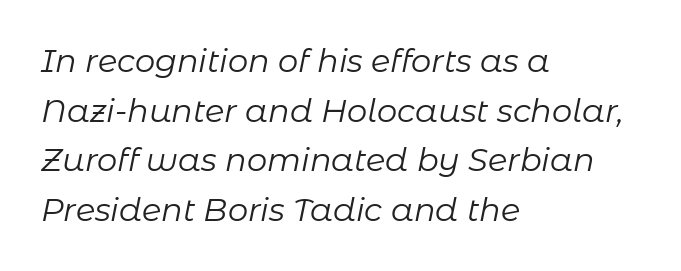
Q: Is the text bold? A: No.
Q: Is the text italic (slanted)? A: Yes, it leans right by about 11 degrees.
Q: Is the text underlined? A: No.
Q: How is the paragraph aligned? A: Left-aligned.
Q: Is the spacing between letters normal or unusually wide? A: Normal.
Q: Is the spacing between lines tight, normal or loose? A: Normal.
Q: Width (condensed, normal, or wide)? A: Normal.
Q: Stroke contrast? A: Low.
Q: x-height? A: Medium.
Q: Monospaced? A: No.
